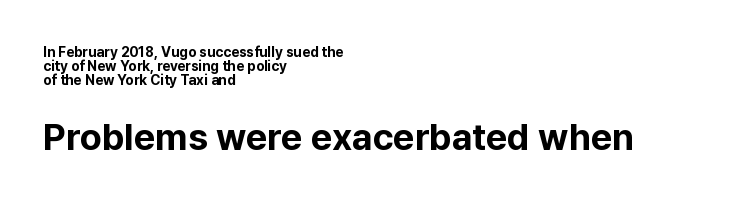
Summary of weight: heavy, a full bold. Font category for this specimen: sans-serif. Which chunk is bigger? The second one — the bottom block dwarfs the top. Underlining? Definitely not there. Typeset ragged right — the left edge is the straight one. The block of text is dense from top to bottom, with scant space between rows.
